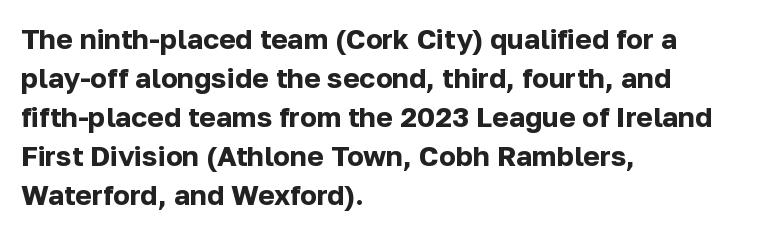
Q: Is the text bold? A: Yes.
Q: Is the text italic (slanted)? A: No, it is upright.
Q: Is the typeface a serif or a sans-serif typeface? A: Sans-serif.
Q: Is the text underlined? A: No.
Q: How is the paragraph aligned? A: Left-aligned.
Q: Is the spacing between letters normal or unusually wide? A: Normal.
Q: Is the spacing between lines tight, normal or loose? A: Normal.
Q: Width (condensed, normal, or wide)? A: Normal.
Q: Stroke contrast? A: Low.
Q: x-height? A: Medium.
Q: Monospaced? A: No.
